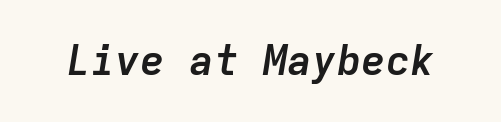
Q: Is the text bold? A: Yes.
Q: Is the text italic (slanted)? A: Yes, it leans right by about 9 degrees.
Q: Is the text underlined? A: No.
Q: Is the spacing between letters normal or unusually wide? A: Normal.
Q: Width (condensed, normal, or wide)? A: Normal.
Q: Stroke contrast? A: Low.
Q: x-height? A: Medium.
Q: Monospaced? A: Yes.
